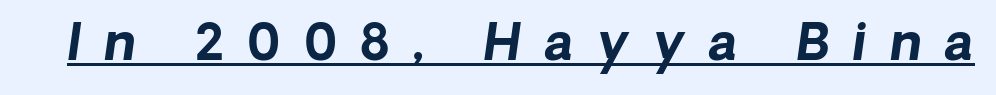
The image shows 50 px bold type, italic (leaning right); set unusually wide letter spacing (+0.47 em), underlined; low stroke contrast and a medium x-height.
